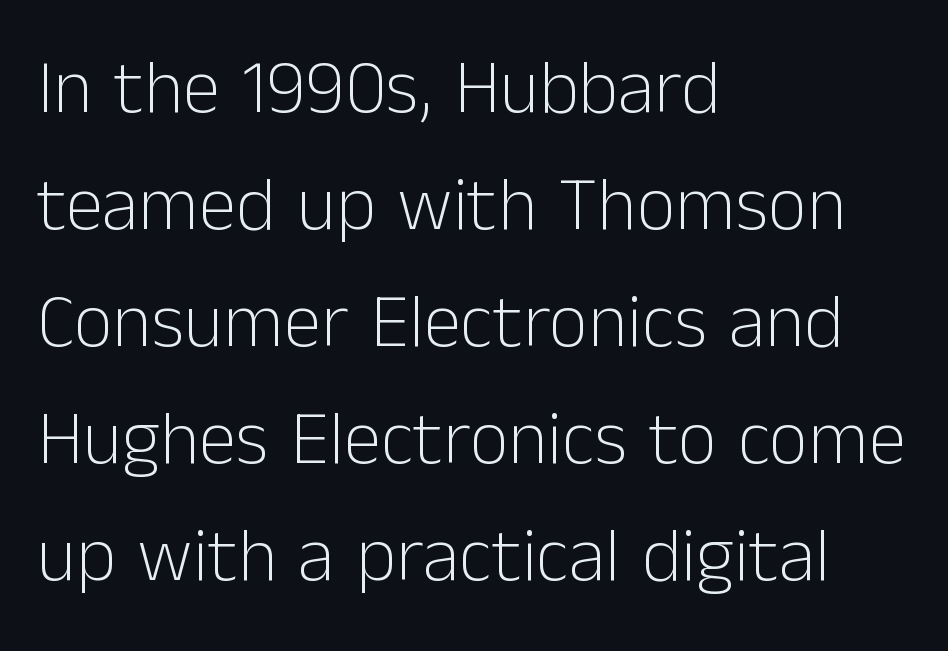
The image shows 76 px light sans-serif type, upright; set left-aligned, normal line spacing (1.54x), normal letter spacing, not underlined; low stroke contrast and a medium x-height.
